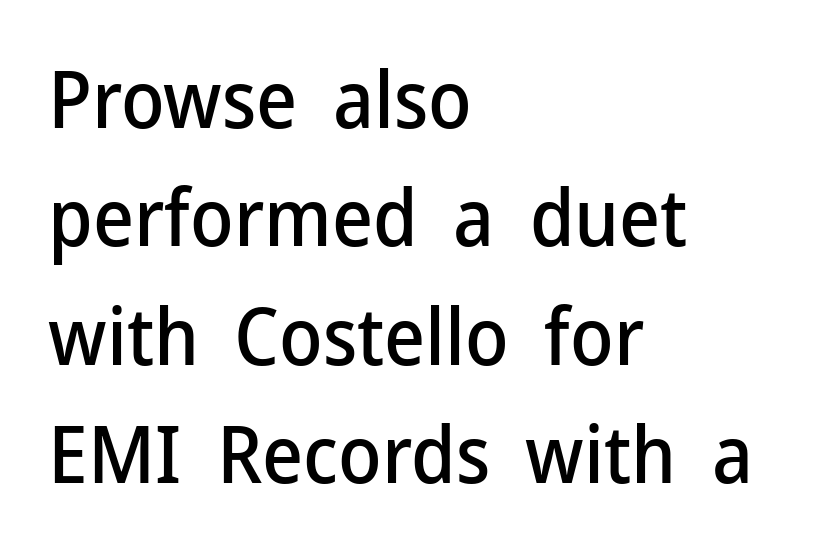
Q: Is the text italic (slanted)? A: No, it is upright.
Q: Is the typeface a serif or a sans-serif typeface? A: Sans-serif.
Q: Is the text underlined? A: No.
Q: How is the paragraph aligned? A: Left-aligned.
Q: Is the spacing between letters normal or unusually wide? A: Normal.
Q: Is the spacing between lines tight, normal or loose? A: Normal.
Q: Width (condensed, normal, or wide)? A: Normal.
Q: Stroke contrast? A: Low.
Q: x-height? A: Medium.
Q: Monospaced? A: No.
